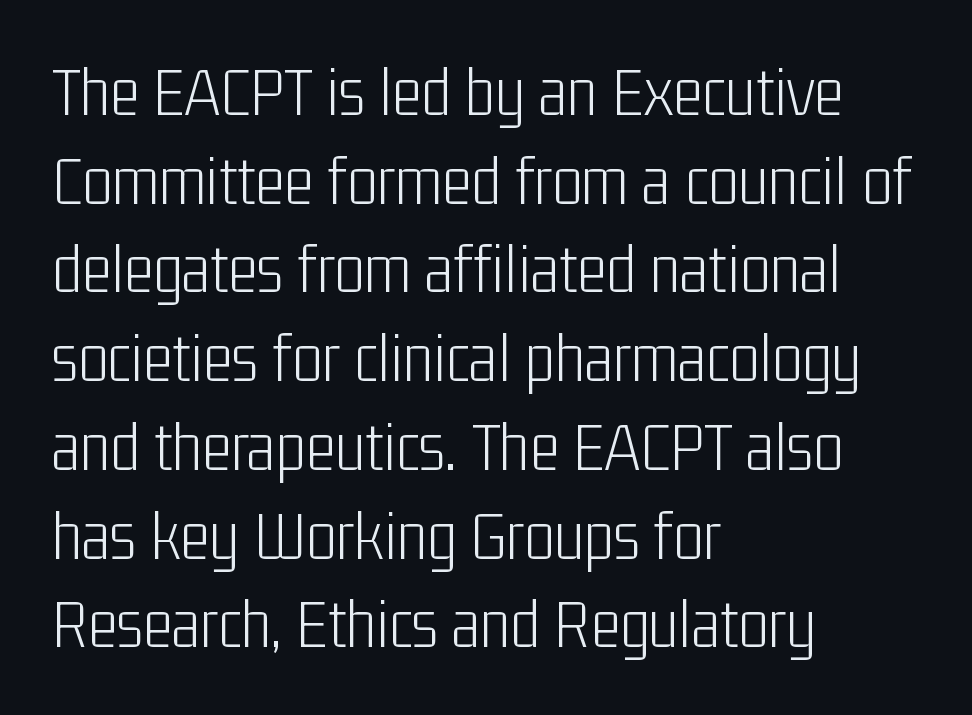
Q: Is the text bold? A: No.
Q: Is the text italic (slanted)? A: No, it is upright.
Q: Is the typeface a serif or a sans-serif typeface? A: Sans-serif.
Q: Is the text underlined? A: No.
Q: How is the paragraph aligned? A: Left-aligned.
Q: Is the spacing between letters normal or unusually wide? A: Normal.
Q: Is the spacing between lines tight, normal or loose? A: Normal.
Q: Width (condensed, normal, or wide)? A: Condensed.
Q: Stroke contrast? A: Low.
Q: x-height? A: Medium.
Q: Monospaced? A: No.
